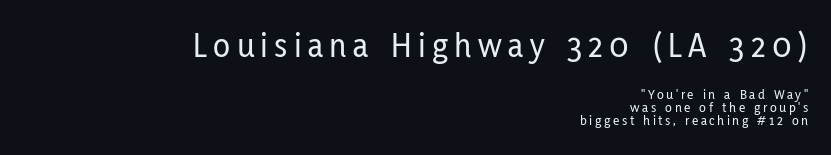
{"serif": "no", "italic": "no", "width": "condensed", "stroke_contrast": "low", "x_height": "medium", "monospaced": "no", "underline": "no", "align": "right", "line_spacing": "tight", "line_spacing_ratio": 0.96, "larger_block": "first", "size_ratio": 2.5, "glyph_px": 35}
